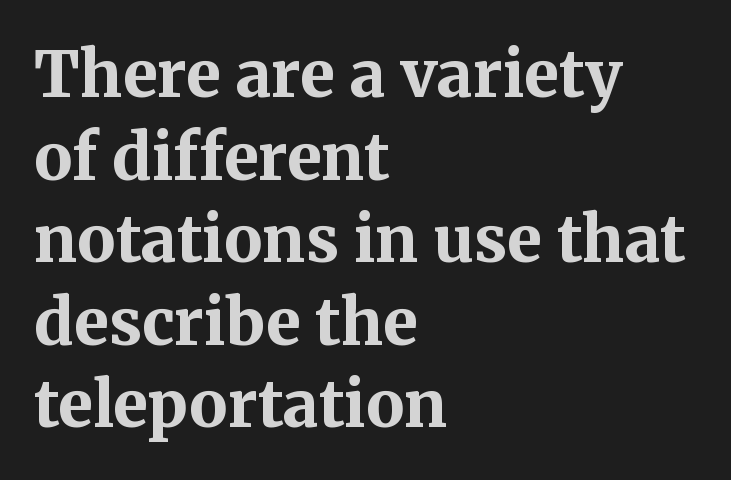
{"serif": "yes", "italic": "no", "bold": "yes", "weight": "bold", "width": "normal", "stroke_contrast": "medium", "x_height": "medium", "monospaced": "no", "underline": "no", "align": "left", "line_spacing": "normal", "line_spacing_ratio": 1.29, "letter_spacing": "normal", "letter_spacing_em": 0.0, "glyph_px": 64}
